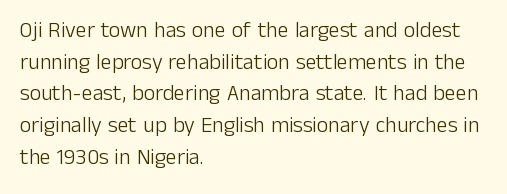
{"italic": "no", "bold": "no", "underline": "no", "align": "left", "line_spacing": "normal", "line_spacing_ratio": 1.44, "letter_spacing": "normal", "letter_spacing_em": 0.0, "glyph_px": 22}
